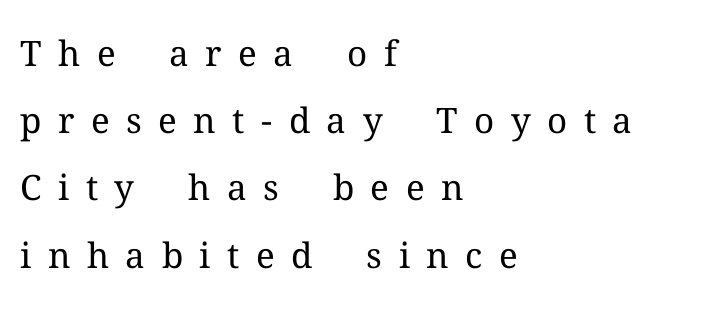
Q: Is the text bold? A: No.
Q: Is the text italic (slanted)? A: No, it is upright.
Q: Is the typeface a serif or a sans-serif typeface? A: Serif.
Q: Is the text underlined? A: No.
Q: How is the paragraph aligned? A: Left-aligned.
Q: Is the spacing between letters normal or unusually wide? A: Unusually wide.
Q: Is the spacing between lines tight, normal or loose? A: Loose.
Q: Width (condensed, normal, or wide)? A: Normal.
Q: Stroke contrast? A: Medium.
Q: x-height? A: Medium.
Q: Monospaced? A: No.
